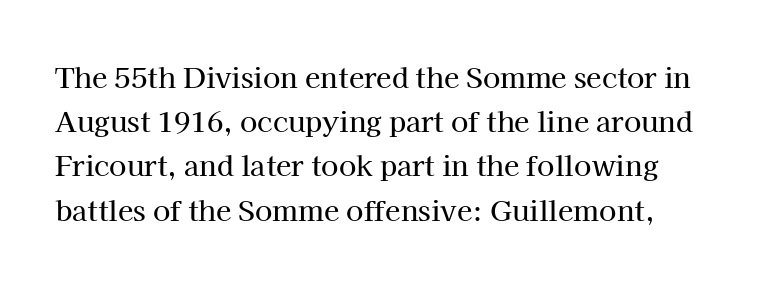
Tracking value appears to be zero — textbook default spacing. Descenders hang freely into open space. Upright lettering throughout. One glance says typical: line gaps are just what's usual. Unlike a clean sans, this face finishes its strokes with serifs.
